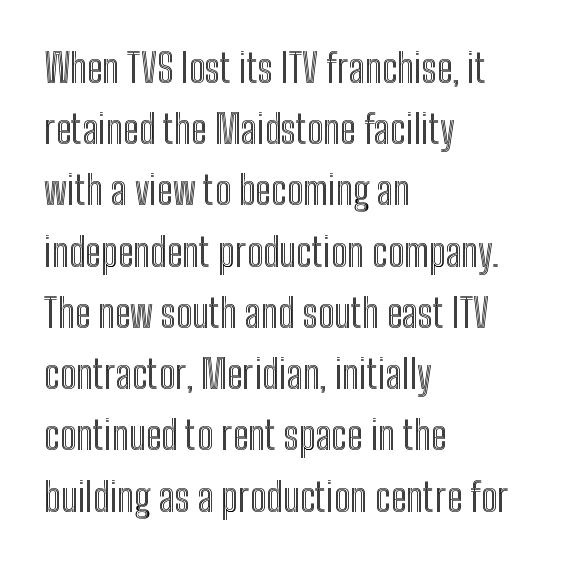
The image shows 39 px condensed type, upright; set left-aligned, normal line spacing (1.57x), normal letter spacing, not underlined; a medium x-height.
